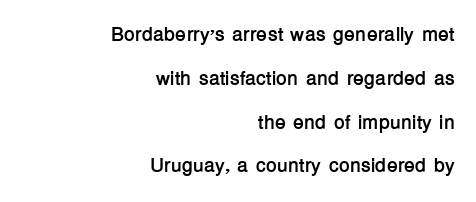
Q: Is the text bold? A: Yes.
Q: Is the text italic (slanted)? A: No, it is upright.
Q: Is the text underlined? A: No.
Q: How is the paragraph aligned? A: Right-aligned.
Q: Is the spacing between letters normal or unusually wide? A: Normal.
Q: Is the spacing between lines tight, normal or loose? A: Loose.
